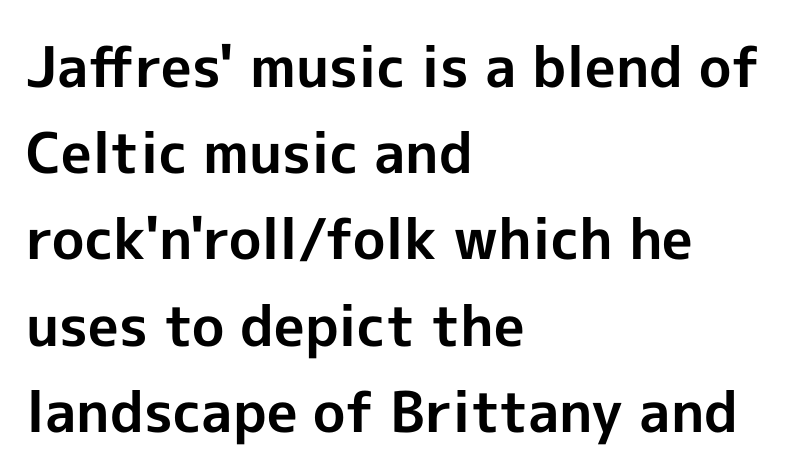
Q: Is the text bold? A: Yes.
Q: Is the text italic (slanted)? A: No, it is upright.
Q: Is the typeface a serif or a sans-serif typeface? A: Sans-serif.
Q: Is the text underlined? A: No.
Q: How is the paragraph aligned? A: Left-aligned.
Q: Is the spacing between letters normal or unusually wide? A: Normal.
Q: Is the spacing between lines tight, normal or loose? A: Normal.
Q: Width (condensed, normal, or wide)? A: Normal.
Q: x-height? A: Medium.
Q: Monospaced? A: No.
